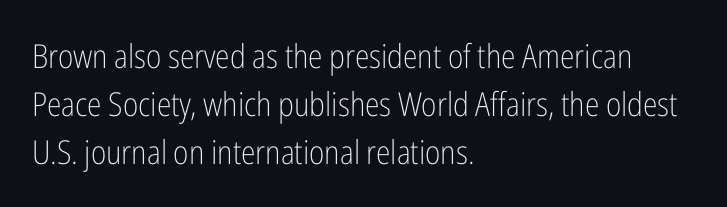
Q: Is the text bold? A: No.
Q: Is the text italic (slanted)? A: No, it is upright.
Q: Is the typeface a serif or a sans-serif typeface? A: Sans-serif.
Q: Is the text underlined? A: No.
Q: How is the paragraph aligned? A: Left-aligned.
Q: Is the spacing between letters normal or unusually wide? A: Normal.
Q: Is the spacing between lines tight, normal or loose? A: Normal.
Q: Width (condensed, normal, or wide)? A: Condensed.
Q: Stroke contrast? A: Low.
Q: x-height? A: Medium.
Q: Monospaced? A: No.
